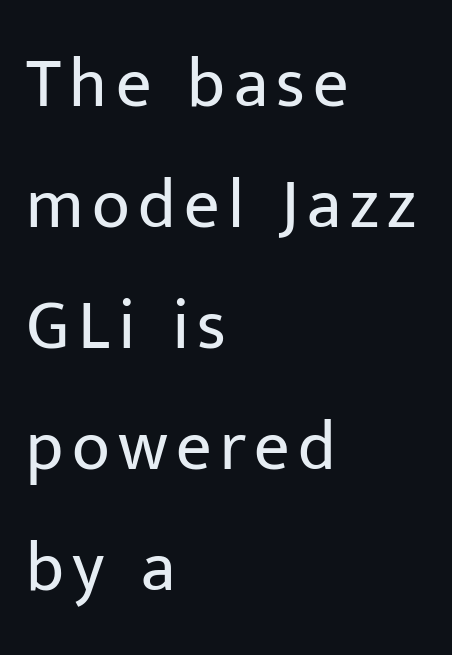
The image shows 70 px regular-weight sans-serif type, upright; set left-aligned, line spacing 1.73x, not underlined; low stroke contrast and a medium x-height.
